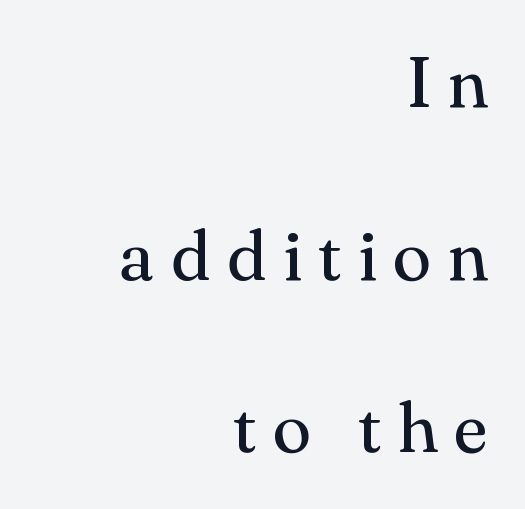
The image shows 71 px regular-weight serif type, upright; set right-aligned, loose line spacing (2.43x), unusually wide letter spacing (+0.23 em), not underlined; medium stroke contrast and a small x-height.
